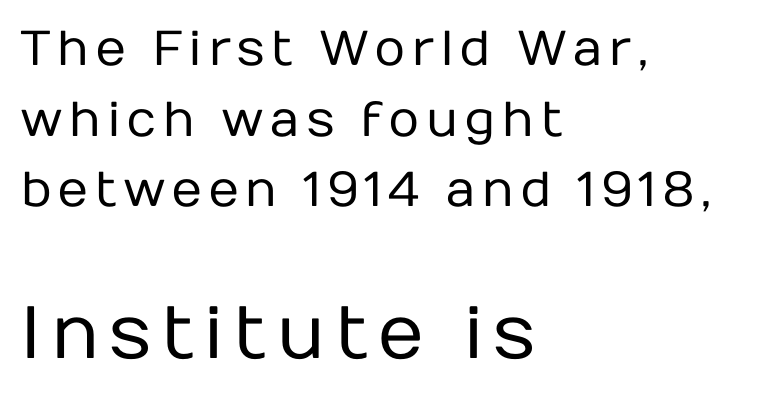
Nobody drew a line under any word here. Honestly, the row spacing looks completely unremarkable. The passage shown is typed in a proportional face where columns would drift. Unlike a traditional serif, this face leaves its strokes unadorned. Typeset ragged right — the left edge is the straight one.
